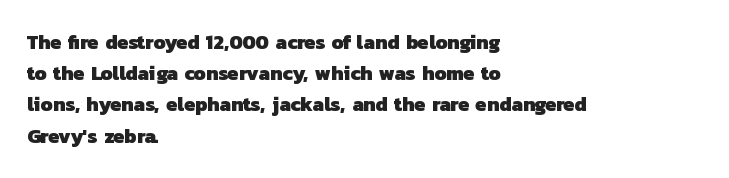
Left-aligned paragraph, ragged on the right. Is there much room between lines? A standard amount, neither cramped nor airy. Compared with typical body copy, the letter spacing here is the same. The sample has been set heavy, in full bold. Honestly, there is no underline to notice here at all.
